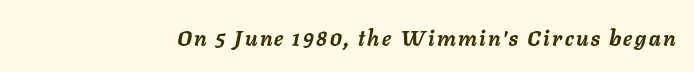
{"italic": "yes", "lean": "right", "slant_degrees": 11, "bold": "yes", "underline": "no", "glyph_px": 21}
